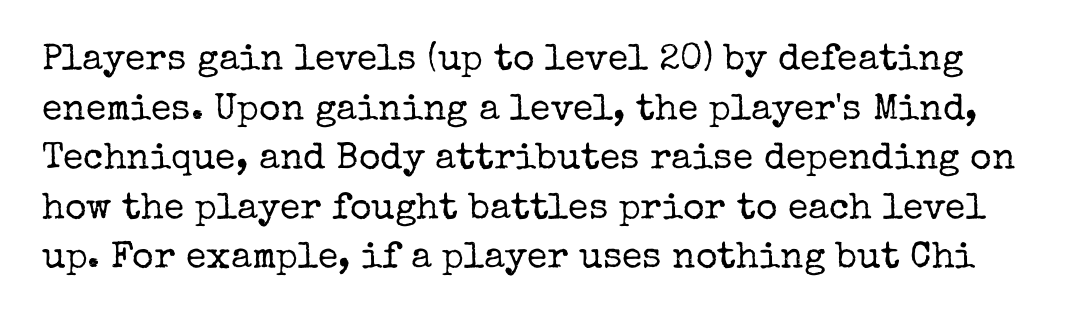
Q: Is the text bold? A: No.
Q: Is the text italic (slanted)? A: No, it is upright.
Q: Is the typeface a serif or a sans-serif typeface? A: Serif.
Q: Is the text underlined? A: No.
Q: Is the spacing between letters normal or unusually wide? A: Normal.
Q: Is the spacing between lines tight, normal or loose? A: Normal.
Q: Width (condensed, normal, or wide)? A: Normal.
Q: Stroke contrast? A: Low.
Q: x-height? A: Medium.
Q: Monospaced? A: No.
